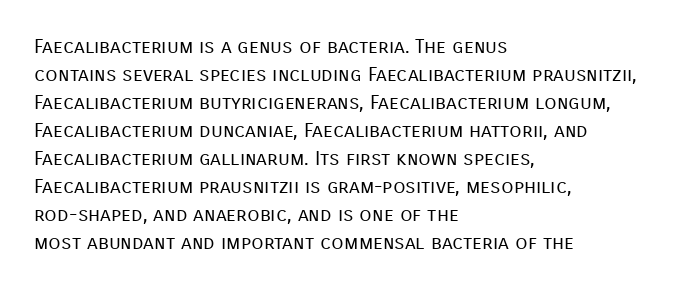
Q: Is the text bold? A: No.
Q: Is the text italic (slanted)? A: No, it is upright.
Q: Is the text underlined? A: No.
Q: How is the paragraph aligned? A: Left-aligned.
Q: Is the spacing between letters normal or unusually wide? A: Normal.
Q: Is the spacing between lines tight, normal or loose? A: Normal.
